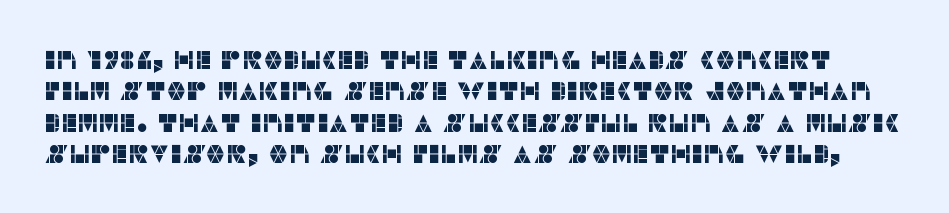
Q: Is the text italic (slanted)? A: No, it is upright.
Q: Is the text underlined? A: No.
Q: Is the spacing between letters normal or unusually wide? A: Normal.
Q: Is the spacing between lines tight, normal or loose? A: Normal.
